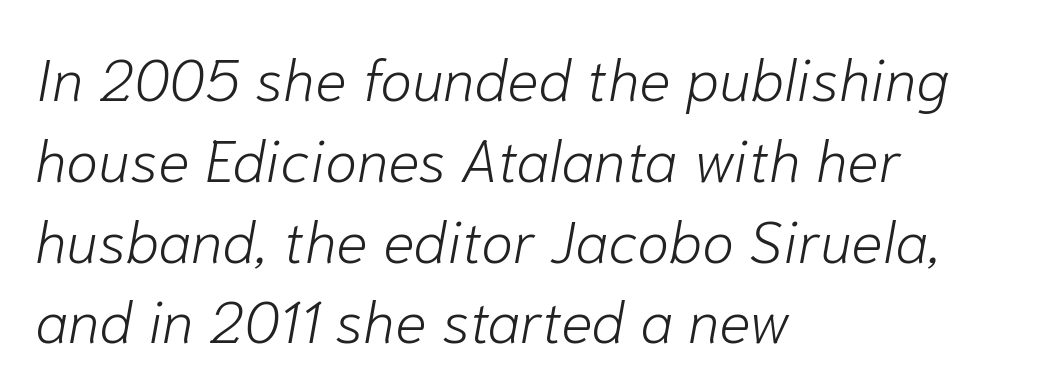
The image shows 59 px light type, italic (leaning right); set left-aligned, normal line spacing (1.37x), normal letter spacing, not underlined; low stroke contrast and a medium x-height.
